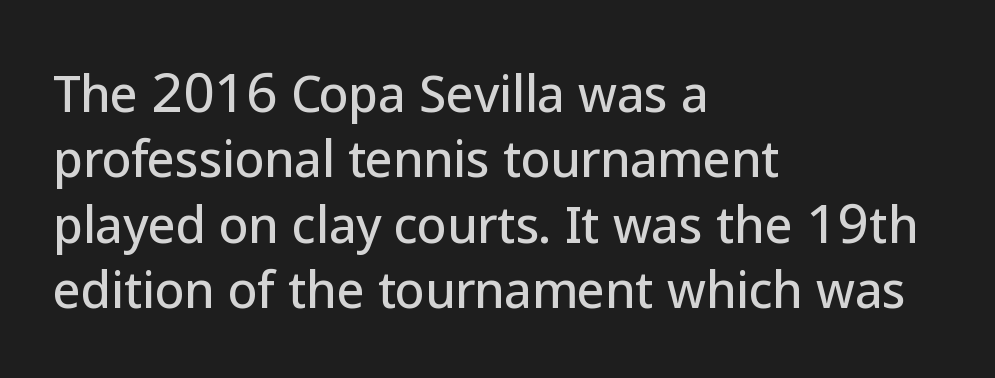
The image shows 48 px sans-serif type, upright; set left-aligned, normal line spacing (1.36x), normal letter spacing, not underlined; low stroke contrast and a medium x-height.
